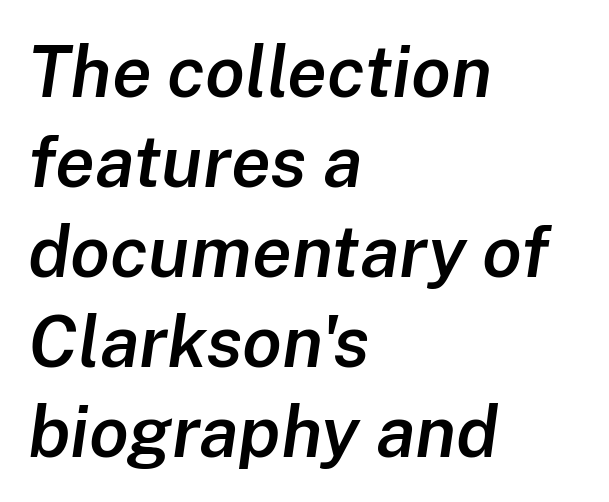
Each row of text sits above clean, open space. Compared with a centered layout, this one pins lines to the left instead. Spacing verdict: proportional, widths tailored to each character. How are the letters spaced? Ordinarily, with no added tracking.
